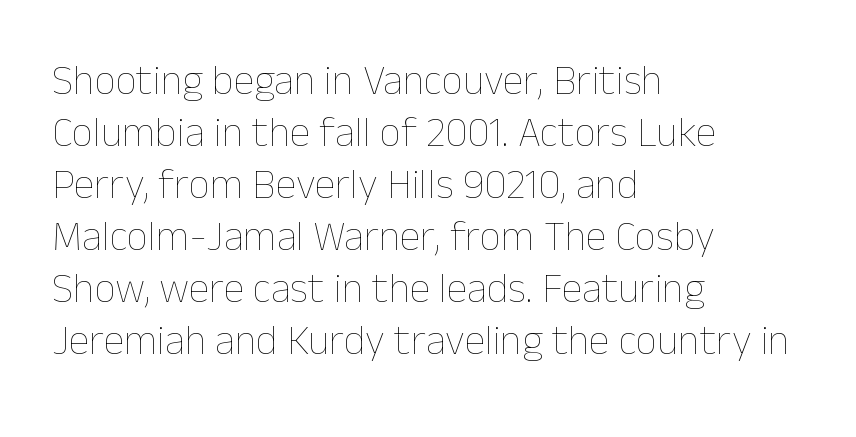
Plain, unruled lines of type. The paragraph shown leans on its left margin. The line texture is even and compact thanks to regular tracking. Italic? Not at all — the glyphs are vertical.
